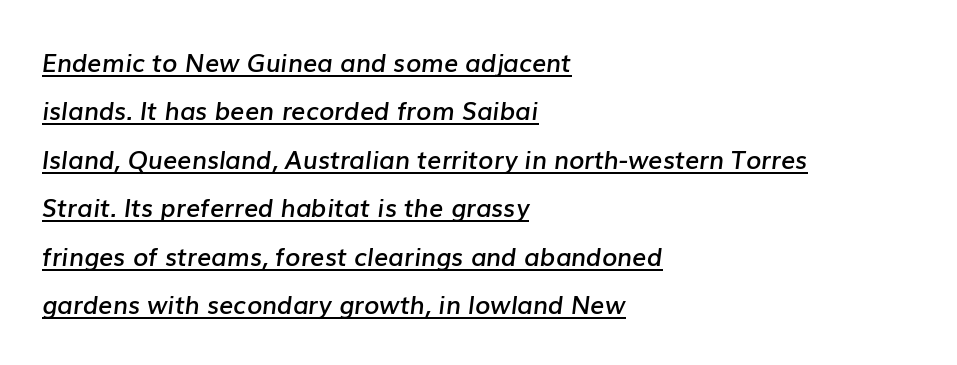
The image shows 25 px text type, italic (leaning right); set left-aligned, loose line spacing (1.94x), normal letter spacing, underlined.
